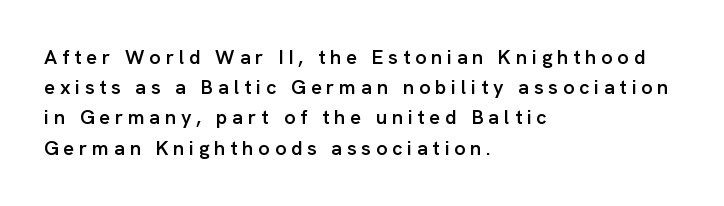
The image shows 20 px text type, upright; set left-aligned, normal line spacing (1.51x), unusually wide letter spacing (+0.24 em), not underlined.
